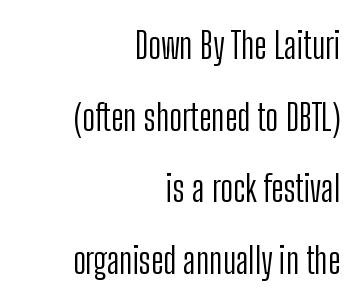
{"serif": "no", "italic": "no", "bold": "no", "weight": "light", "width": "condensed", "stroke_contrast": "low", "x_height": "medium", "monospaced": "no", "underline": "no", "align": "right", "line_spacing": "loose", "line_spacing_ratio": 1.99, "letter_spacing": "normal", "letter_spacing_em": 0.0, "glyph_px": 36}
